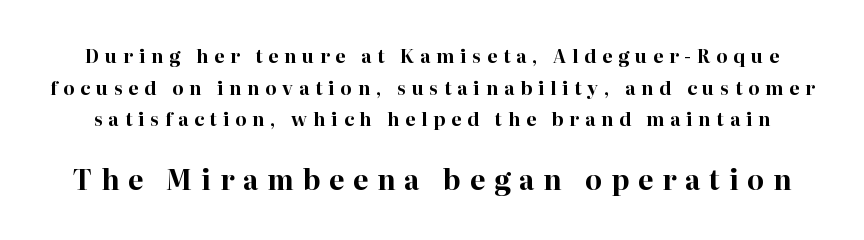
The image shows 27 px bold type, upright; set line spacing 1.76x, unusually wide letter spacing (+0.33 em), not underlined; the second (bottom) block is 1.5x larger.
